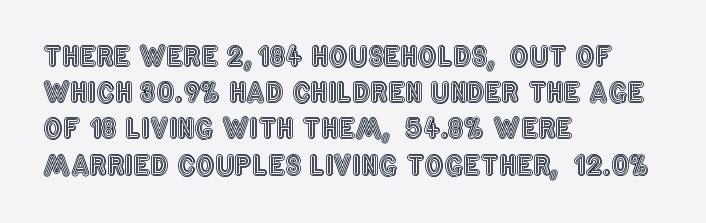
A normal amount of white space separates one row of letters from the next. Rendered with straight, roman letterforms. Rule under the text: the space is simply empty. Glyph-to-glyph distance matches everyday printed text. Horizontal alignment here is leftward, the default for most running prose.
